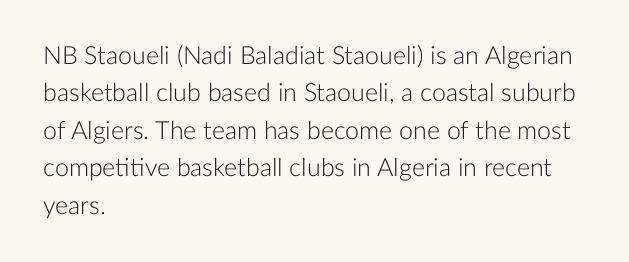
The image shows 25 px text type, upright; set left-aligned, normal line spacing (1.5x), normal letter spacing, not underlined.
